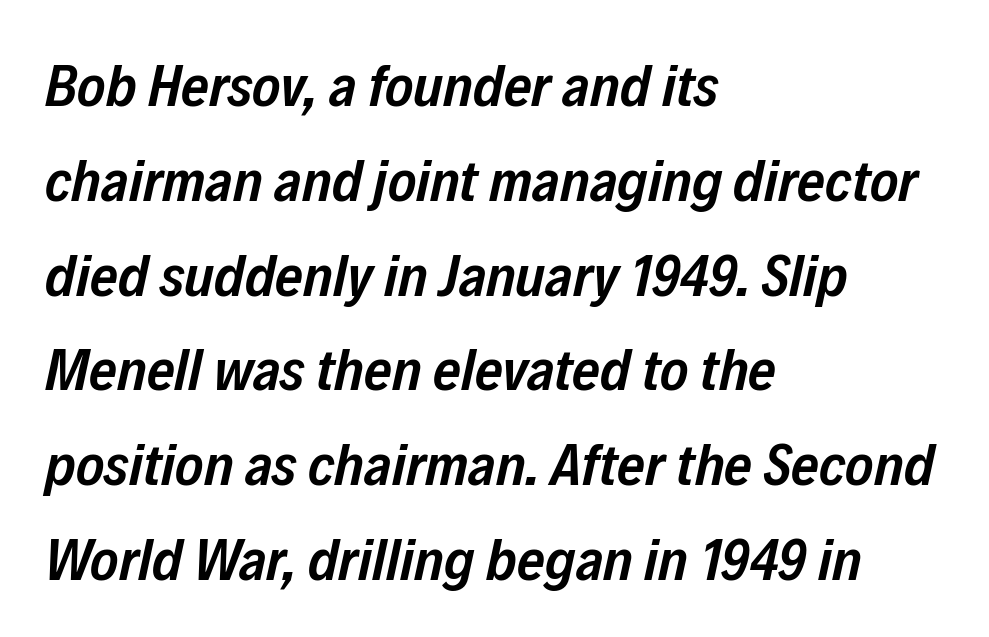
Q: Is the text bold? A: Semi-bold.
Q: Is the text italic (slanted)? A: Yes, it leans right by about 12 degrees.
Q: Is the text underlined? A: No.
Q: How is the paragraph aligned? A: Left-aligned.
Q: Is the spacing between letters normal or unusually wide? A: Normal.
Q: Is the spacing between lines tight, normal or loose? A: Normal.
Q: Width (condensed, normal, or wide)? A: Condensed.
Q: Stroke contrast? A: Low.
Q: x-height? A: Medium.
Q: Monospaced? A: No.
